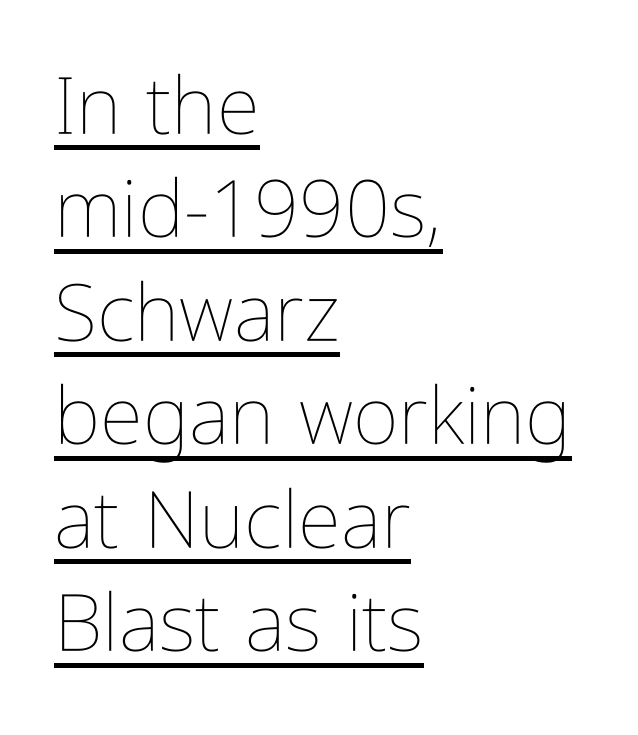
The image shows 79 px thin, condensed type, upright; set left-aligned, normal line spacing (1.31x), normal letter spacing, underlined; low stroke contrast and a medium x-height.
